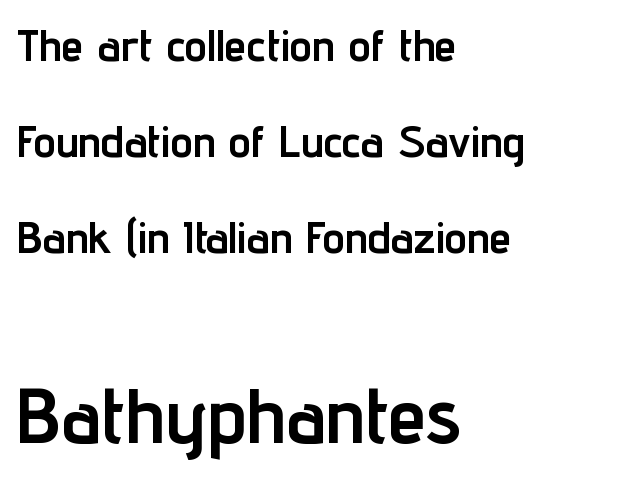
{"serif": "no", "italic": "no", "bold": "yes", "weight": "semibold", "width": "condensed", "stroke_contrast": "low", "x_height": "medium", "monospaced": "no", "underline": "no", "align": "left", "line_spacing": "loose", "line_spacing_ratio": 2.13, "letter_spacing": "normal", "letter_spacing_em": 0.0, "larger_block": "second", "size_ratio": 1.73, "glyph_px": 78}
